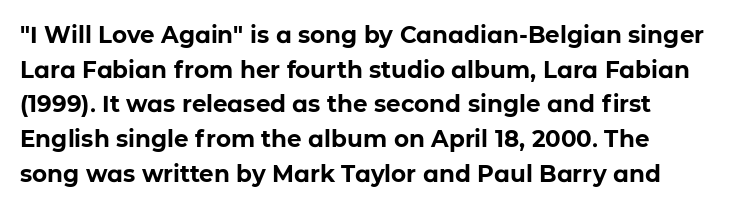
Q: Is the text bold? A: Yes.
Q: Is the text italic (slanted)? A: No, it is upright.
Q: Is the text underlined? A: No.
Q: How is the paragraph aligned? A: Left-aligned.
Q: Is the spacing between letters normal or unusually wide? A: Normal.
Q: Is the spacing between lines tight, normal or loose? A: Normal.
